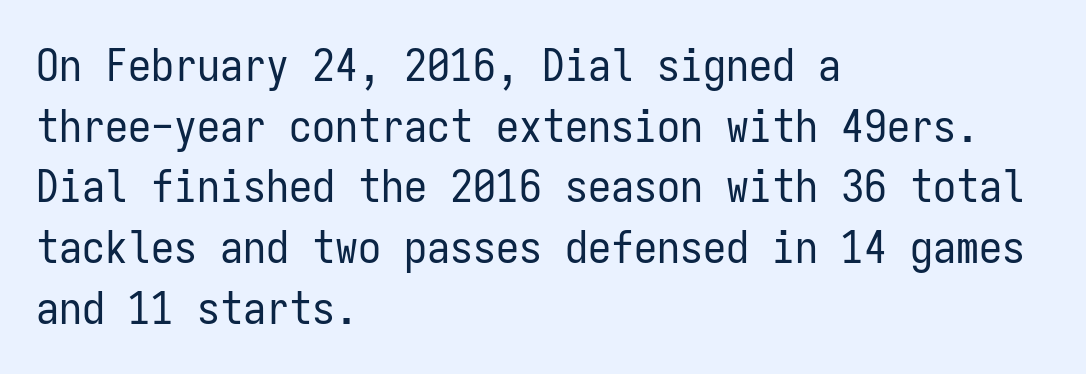
Vertical spacing — default. The rendering uses typewriter-style spacing with identical character cells. Is the stroke heavy? The answer is a plain regular-or-lighter. Bare-footed words on every line. Compared with a centered layout, this one pins lines to the left instead. Examine the stroke ends and you'll find no serifs.
